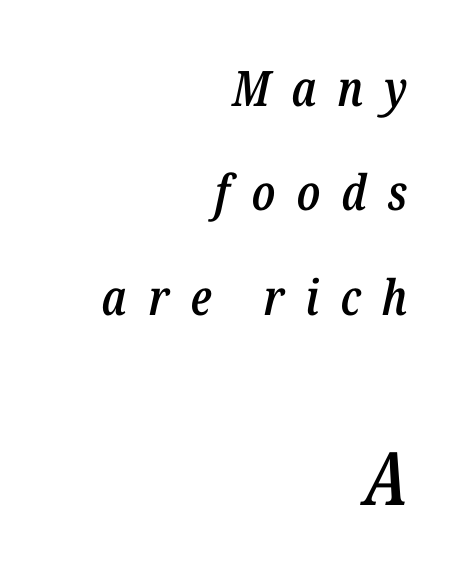
Words appear elongated and porous because spacing is wide. The text block is weighted toward the right margin, trailing off unevenly leftward. Rule under the text: the space is simply empty. Whoever set this made the second block the dominant, larger element.
